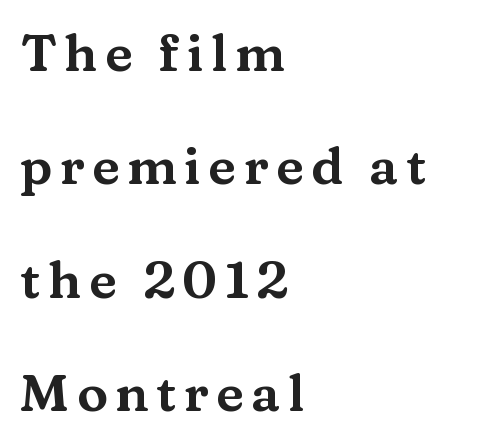
Honestly, there is no underline to notice here at all. Visually the block forms a straight wall on the left and a jagged coastline on the right. The lines are spread far apart with generous leading. Old-style or modern, the face here clearly has serifs.
